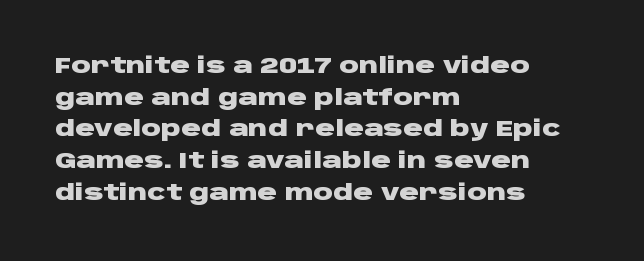
Beneath every word, the page is bare. Successive baselines arrive at the customary interval. It's the straight-up-and-down kind of type. Which margin do the lines hug? The left one — the right edge is uneven. Thick stems and heavy bowls — unmistakably bold.
